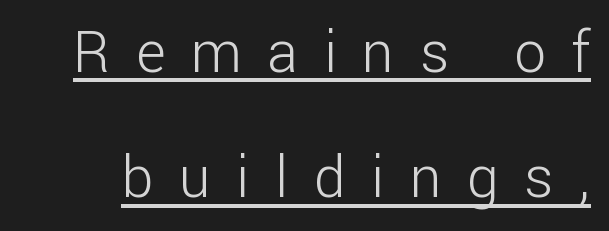
{"serif": "no", "italic": "no", "bold": "no", "weight": "light", "width": "normal", "stroke_contrast": "low", "x_height": "medium", "monospaced": "no", "underline": "yes", "line_spacing": "loose", "line_spacing_ratio": 2.2, "letter_spacing": "wide", "letter_spacing_em": 0.45, "glyph_px": 57}
